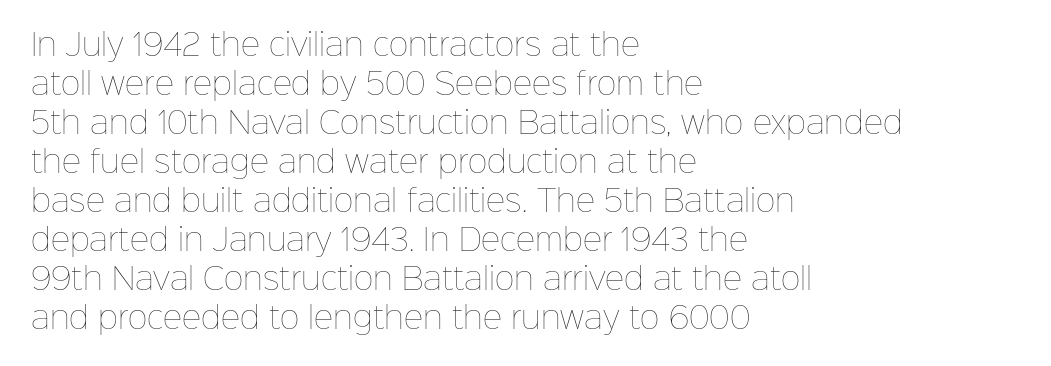
{"italic": "no", "bold": "no", "weight": "thin", "width": "normal", "stroke_contrast": "low", "x_height": "medium", "monospaced": "no", "underline": "no", "align": "left", "line_spacing": "normal", "line_spacing_ratio": 1.3, "letter_spacing": "normal", "letter_spacing_em": 0.0, "glyph_px": 30}
